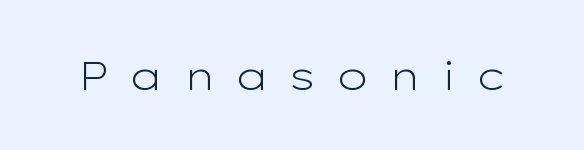
Spacing verdict: proportional, widths tailored to each character. The passage shown is not underscored anywhere. Caption: expanded tracking, letters set apart. Stems here are at most as thick as an everyday book face. This rendering employs a face without finishing strokes, i.e., a sans-serif. Ordinary non-slanted type is in use.
